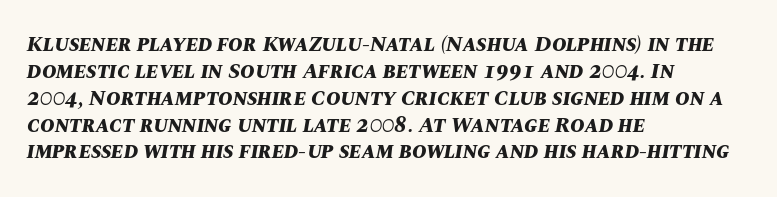
The image shows 22 px bold type, italic (leaning right); set left-aligned, line spacing 1.22x, normal letter spacing, not underlined.
